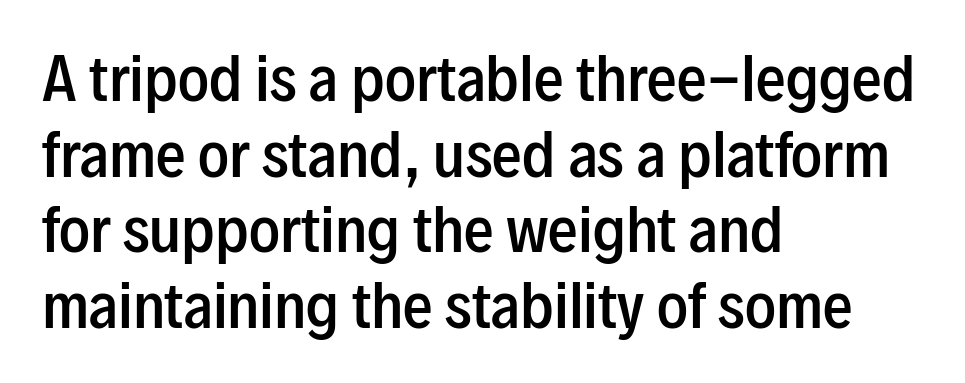
Descender tails drop into unmarked territory. If you drew a ruler down the left edge, every line would touch it. The passage shown is semibold, sitting just below true bold. You can tell from the bare stems that sans-serif type was used.
